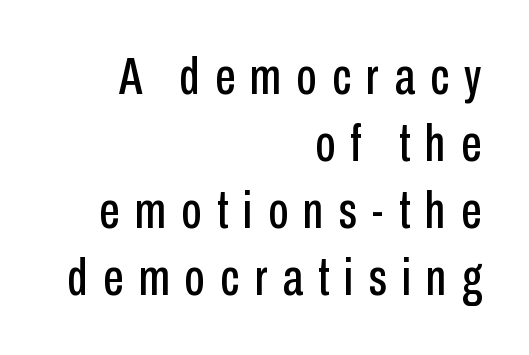
The image shows 52 px condensed sans-serif type, upright; set right-aligned, normal line spacing (1.29x), unusually wide letter spacing (+0.29 em), not underlined; low stroke contrast and a medium x-height.
